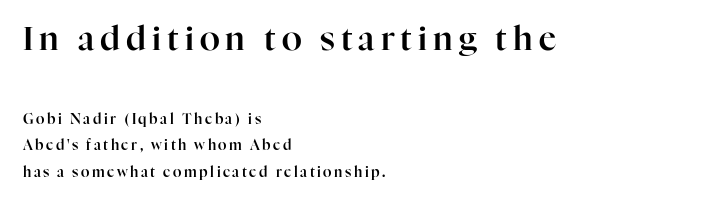
Is this a fixed-width face? No — the glyphs have proportional, varying widths. The initial chunk of copy outweighs the following chunk in type size. The paragraph shown leans on its left margin. Lines of text with bare space underneath. Are there feet on the stems? There are — it's a serif.
